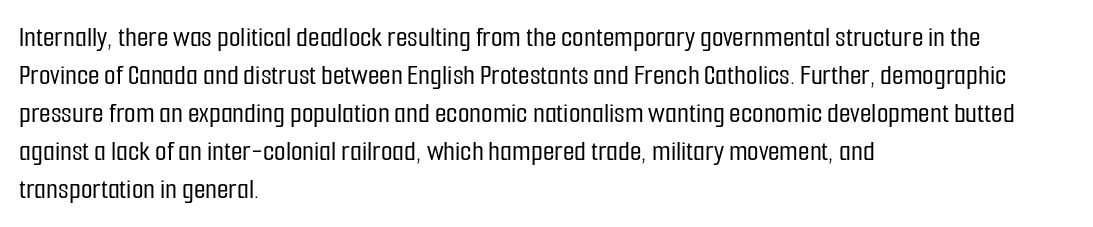
Q: Is the text italic (slanted)? A: No, it is upright.
Q: Is the typeface a serif or a sans-serif typeface? A: Sans-serif.
Q: Is the text underlined? A: No.
Q: How is the paragraph aligned? A: Left-aligned.
Q: Is the spacing between letters normal or unusually wide? A: Normal.
Q: Is the spacing between lines tight, normal or loose? A: Normal.
Q: Width (condensed, normal, or wide)? A: Condensed.
Q: Stroke contrast? A: Low.
Q: x-height? A: Medium.
Q: Monospaced? A: No.
